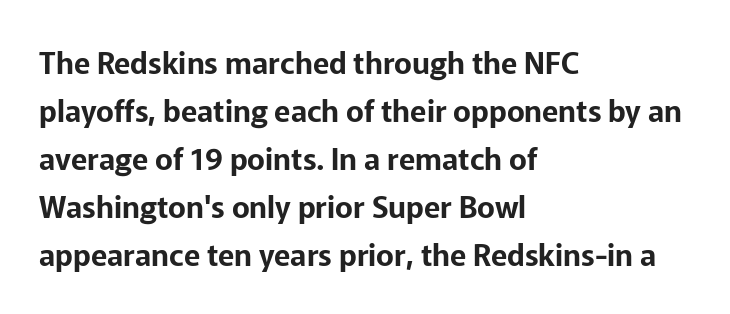
The image shows 30 px sans-serif type, upright; set left-aligned, normal line spacing (1.6x), normal letter spacing, not underlined; low stroke contrast and a medium x-height.
